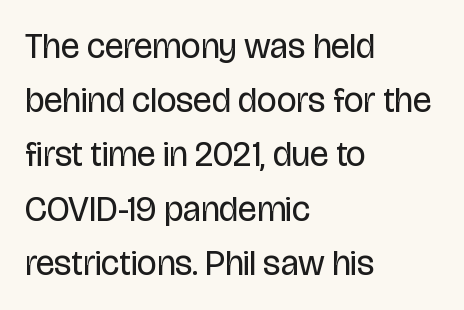
The image shows 35 px regular-weight, condensed sans-serif type, upright; set left-aligned, normal line spacing (1.55x), normal letter spacing, not underlined; low stroke contrast and a large x-height.
